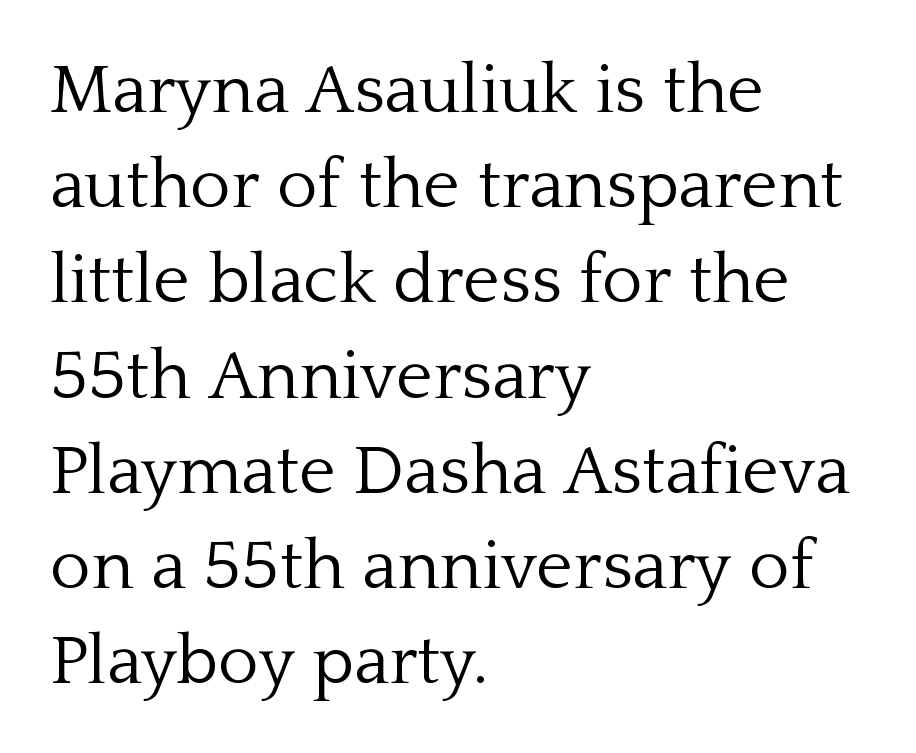
The image shows 70 px light serif type, upright; set left-aligned, normal line spacing (1.36x), normal letter spacing, not underlined; low stroke contrast and a medium x-height.
